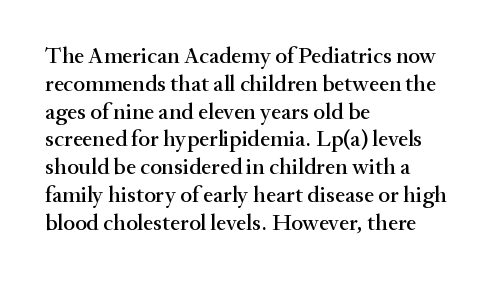
Q: Is the text italic (slanted)? A: No, it is upright.
Q: Is the text underlined? A: No.
Q: How is the paragraph aligned? A: Left-aligned.
Q: Is the spacing between letters normal or unusually wide? A: Normal.
